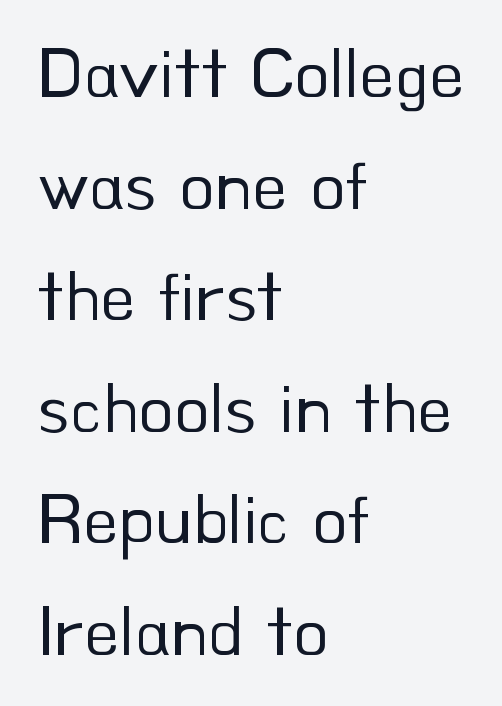
Has an underline been added? It has not. The typeface has the unassuming heft of standard copy or less. These lines are rendered in a variable-pitch font. The typeface chosen for these lines omits serifs. These lines are set flush left with a ragged right edge.
